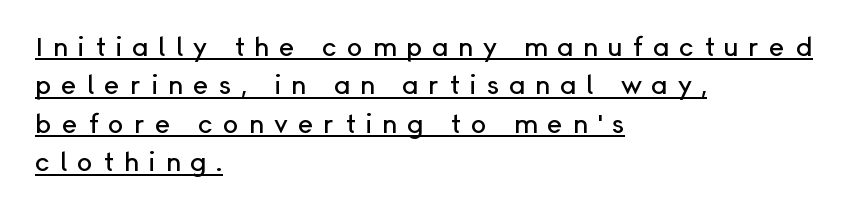
The image shows 26 px text type, upright; set left-aligned, normal line spacing (1.48x), unusually wide letter spacing (+0.38 em), underlined.
